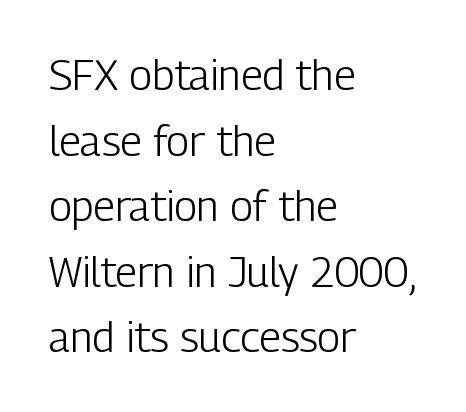
This block has exactly the height ordinary leading produces. The zone under the glyphs is completely vacant. A student would call this left alignment; a typographer would say flush left, rag right. The lettering holds an erect, upright posture throughout. Stems here are at most as thick as an everyday book face. To sum up the face: it is a sans, with no serifs.
